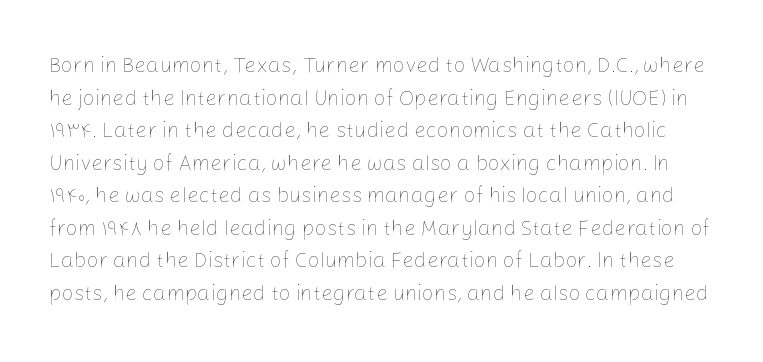
Q: Is the text bold? A: No.
Q: Is the text italic (slanted)? A: No, it is upright.
Q: Is the text underlined? A: No.
Q: Is the spacing between letters normal or unusually wide? A: Normal.
Q: Is the spacing between lines tight, normal or loose? A: Normal.
